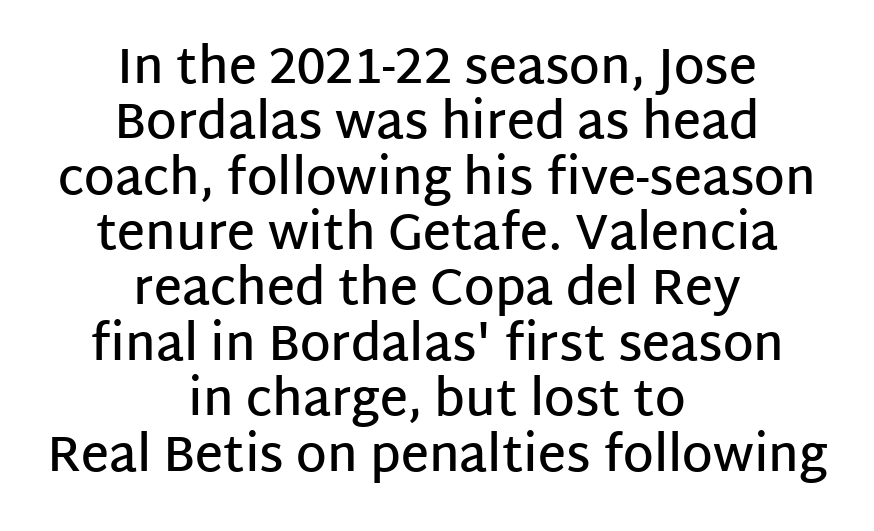
Q: Is the text bold? A: Semi-bold.
Q: Is the text italic (slanted)? A: No, it is upright.
Q: Is the typeface a serif or a sans-serif typeface? A: Sans-serif.
Q: Is the text underlined? A: No.
Q: How is the paragraph aligned? A: Centered.
Q: Is the spacing between letters normal or unusually wide? A: Normal.
Q: Is the spacing between lines tight, normal or loose? A: Tight.
Q: Width (condensed, normal, or wide)? A: Normal.
Q: Stroke contrast? A: Low.
Q: x-height? A: Large.
Q: Monospaced? A: No.
